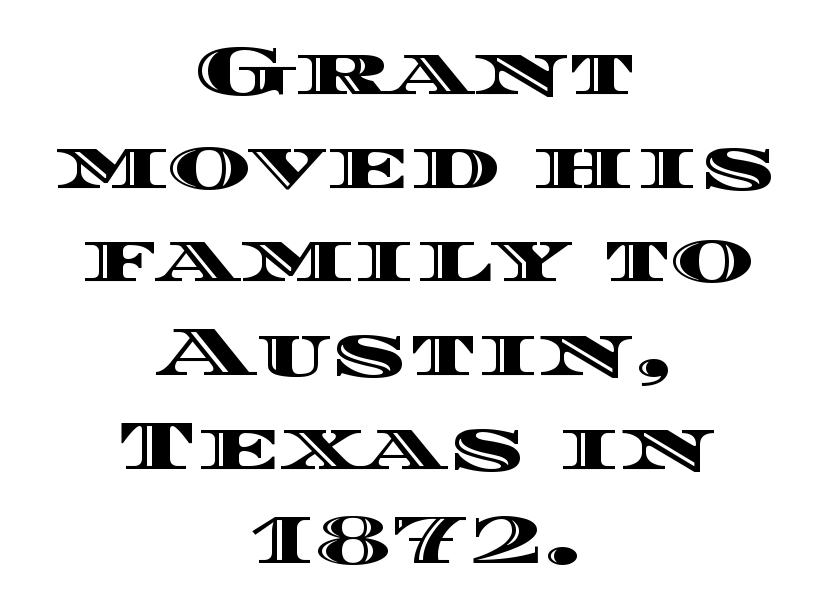
{"italic": "no", "width": "wide", "x_height": "large", "monospaced": "no", "underline": "no", "align": "center", "line_spacing": "normal", "line_spacing_ratio": 1.32, "letter_spacing": "normal", "letter_spacing_em": 0.0, "glyph_px": 71}
